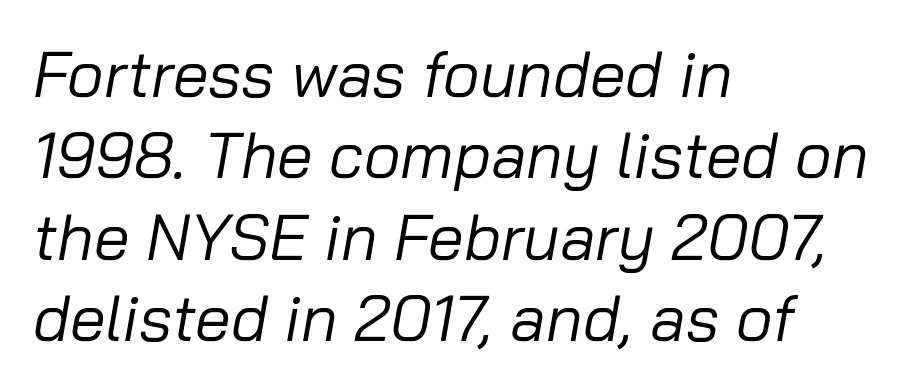
Q: Is the text bold? A: No.
Q: Is the text italic (slanted)? A: Yes, it leans right by about 10 degrees.
Q: Is the text underlined? A: No.
Q: How is the paragraph aligned? A: Left-aligned.
Q: Is the spacing between letters normal or unusually wide? A: Normal.
Q: Is the spacing between lines tight, normal or loose? A: Normal.
Q: Width (condensed, normal, or wide)? A: Normal.
Q: Stroke contrast? A: Low.
Q: x-height? A: Medium.
Q: Monospaced? A: No.
